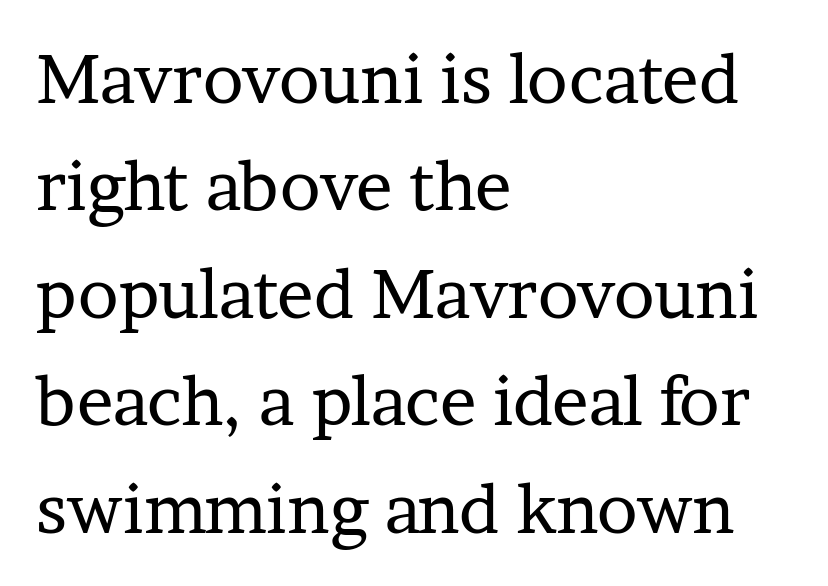
Q: Is the text bold? A: No.
Q: Is the text italic (slanted)? A: No, it is upright.
Q: Is the typeface a serif or a sans-serif typeface? A: Serif.
Q: Is the text underlined? A: No.
Q: How is the paragraph aligned? A: Left-aligned.
Q: Is the spacing between letters normal or unusually wide? A: Normal.
Q: Is the spacing between lines tight, normal or loose? A: Normal.
Q: Width (condensed, normal, or wide)? A: Normal.
Q: Stroke contrast? A: Low.
Q: x-height? A: Medium.
Q: Monospaced? A: No.
